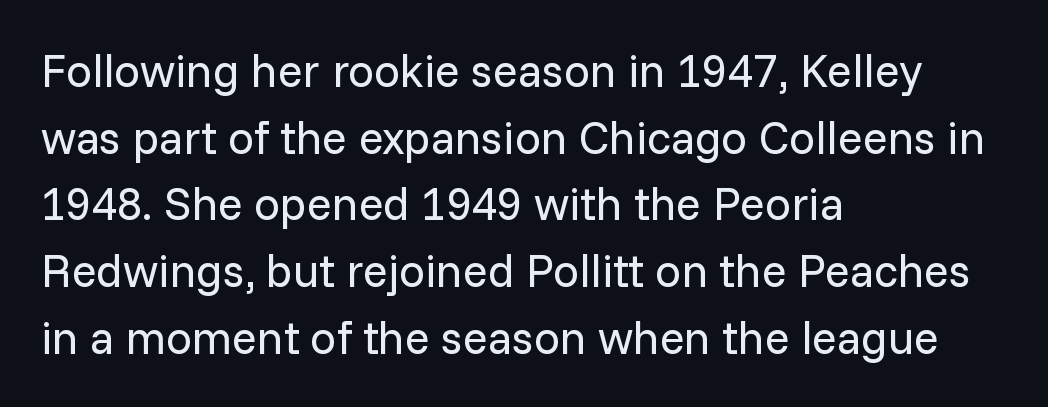
{"serif": "no", "italic": "no", "bold": "no", "weight": "regular", "width": "normal", "stroke_contrast": "low", "x_height": "medium", "monospaced": "no", "underline": "no", "align": "left", "line_spacing": "normal", "line_spacing_ratio": 1.45, "letter_spacing": "normal", "letter_spacing_em": 0.0, "glyph_px": 46}
